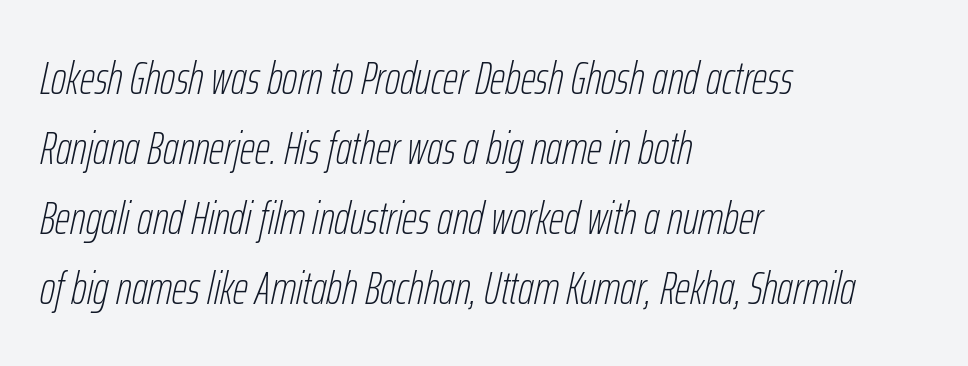
This rendering uses left alignment, leaving the right contour irregular. Glance below the letters and you will spot only blank space. Is the stroke heavy? The answer is a plain regular-or-lighter. Do the characters align in a grid? No, the font is proportional. Evenly set lines give the paragraph a standard silhouette. Compared with ordinary roman type, these characters are visibly tilted.
